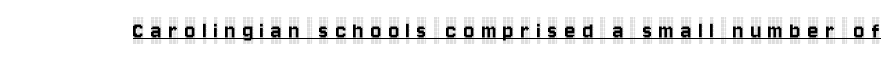
Q: Is the text italic (slanted)? A: No, it is upright.
Q: Is the text underlined? A: Yes.
Q: Is the spacing between letters normal or unusually wide? A: Unusually wide.
